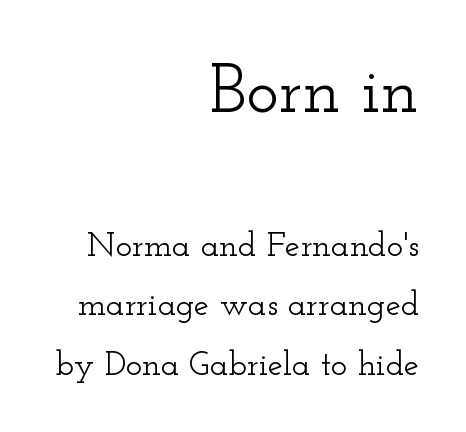
{"serif": "yes", "italic": "no", "width": "wide", "stroke_contrast": "low", "x_height": "small", "monospaced": "no", "underline": "no", "align": "right", "line_spacing_ratio": 1.76, "letter_spacing": "normal", "letter_spacing_em": 0.0, "larger_block": "first", "size_ratio": 2.03, "glyph_px": 69}
